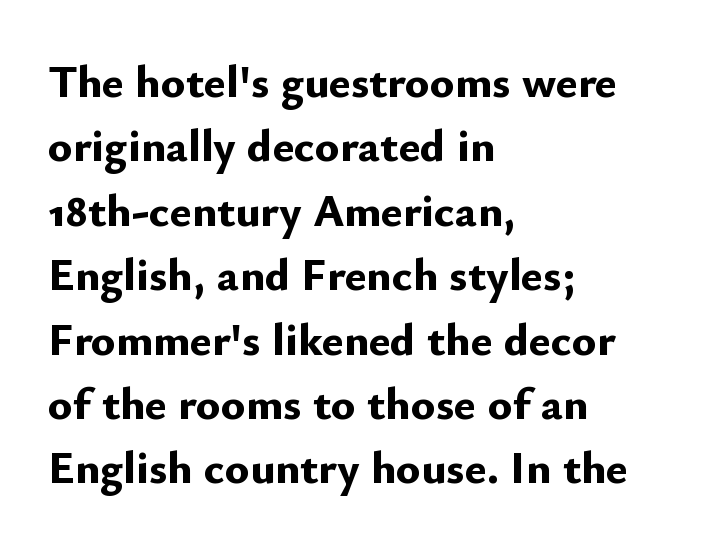
Q: Is the text bold? A: Yes.
Q: Is the text italic (slanted)? A: No, it is upright.
Q: Is the typeface a serif or a sans-serif typeface? A: Sans-serif.
Q: Is the text underlined? A: No.
Q: How is the paragraph aligned? A: Left-aligned.
Q: Is the spacing between letters normal or unusually wide? A: Normal.
Q: Is the spacing between lines tight, normal or loose? A: Normal.
Q: Width (condensed, normal, or wide)? A: Normal.
Q: Stroke contrast? A: Low.
Q: x-height? A: Small.
Q: Monospaced? A: No.
